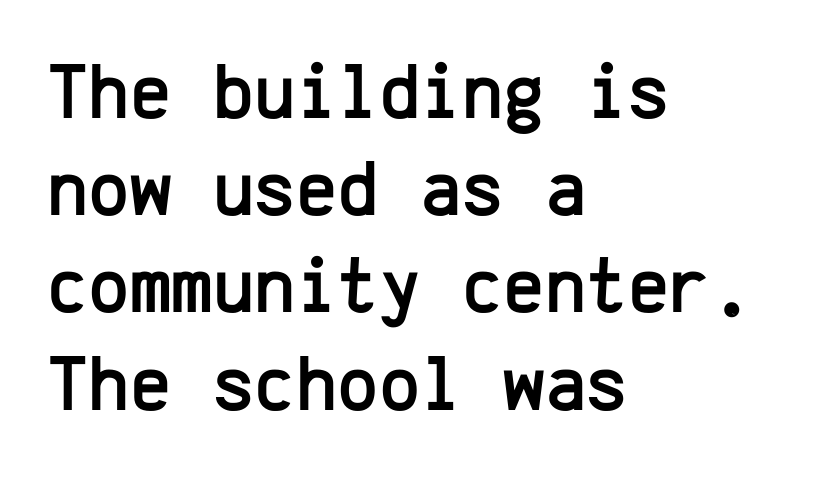
Does the lettering tilt? It doesn't — this is upright. Leftover space on each line is placed entirely after the last word. No word sits above an underline. The passage shown is typeset with a sans-serif family. Spacing between characters is what you'd get straight out of the box.
